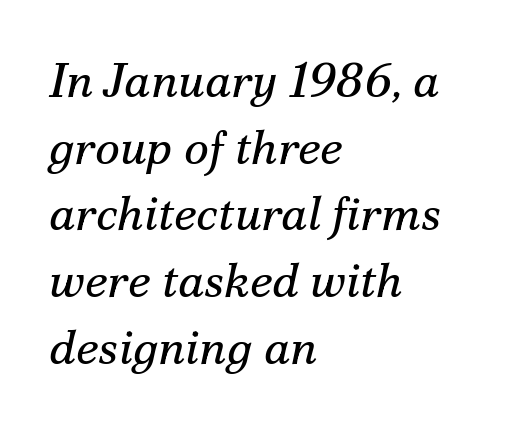
The weight would be labelled regular, book, light, or lighter still. Students, note that the glyphs here touch the page at normal intervals. The rendering uses a moderate line-height, typical for paragraphs. A typesetter would call this proportional, since set widths differ per character. Line starts are locked; line ends wander.
